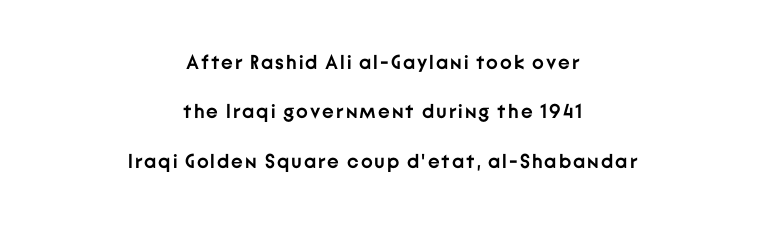
The image shows 20 px bold type, upright; set centered, loose line spacing (2.47x), not underlined.
